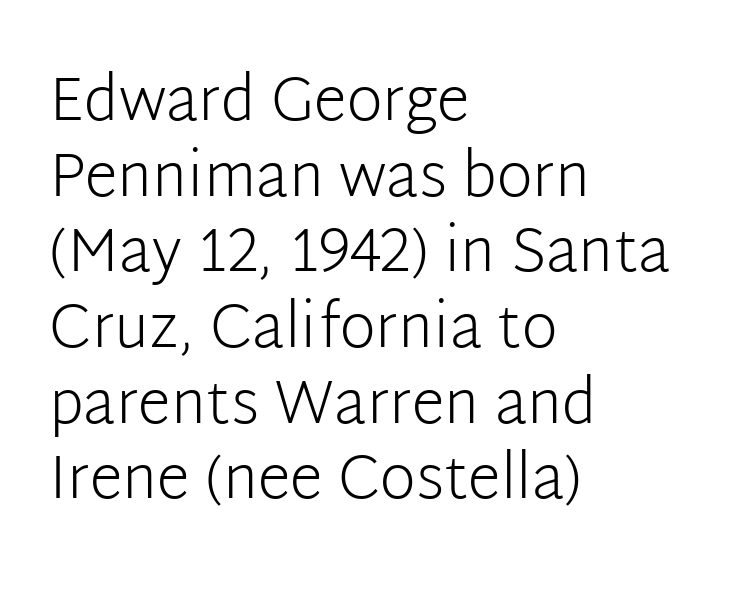
{"serif": "no", "italic": "no", "bold": "no", "weight": "light", "width": "normal", "stroke_contrast": "low", "x_height": "medium", "monospaced": "no", "underline": "no", "align": "left", "line_spacing_ratio": 1.24, "letter_spacing": "normal", "letter_spacing_em": 0.0, "glyph_px": 61}
